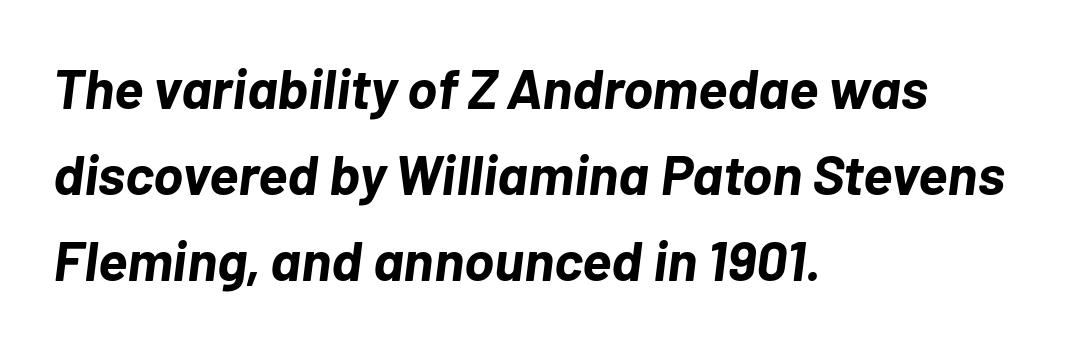
Q: Is the text bold? A: Yes.
Q: Is the text italic (slanted)? A: Yes, it leans right by about 7 degrees.
Q: Is the text underlined? A: No.
Q: How is the paragraph aligned? A: Left-aligned.
Q: Is the spacing between letters normal or unusually wide? A: Normal.
Q: Is the spacing between lines tight, normal or loose? A: Normal.
Q: Width (condensed, normal, or wide)? A: Normal.
Q: Stroke contrast? A: Low.
Q: x-height? A: Medium.
Q: Monospaced? A: No.
